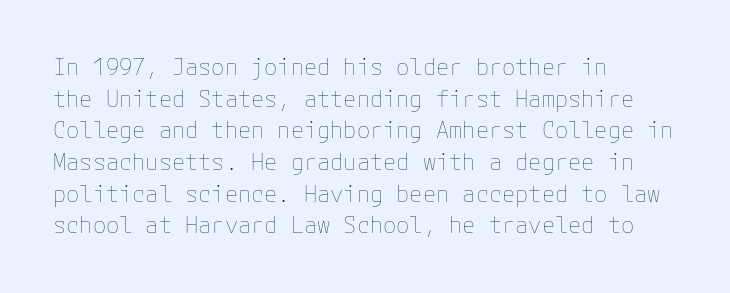
Q: Is the text bold? A: No.
Q: Is the text italic (slanted)? A: No, it is upright.
Q: Is the text underlined? A: No.
Q: How is the paragraph aligned? A: Left-aligned.
Q: Is the spacing between letters normal or unusually wide? A: Normal.
Q: Is the spacing between lines tight, normal or loose? A: Normal.
